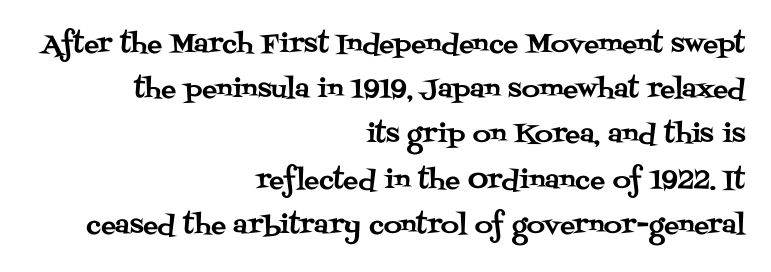
The image shows 25 px text type, upright; set right-aligned, line spacing 1.81x, normal letter spacing, not underlined.
